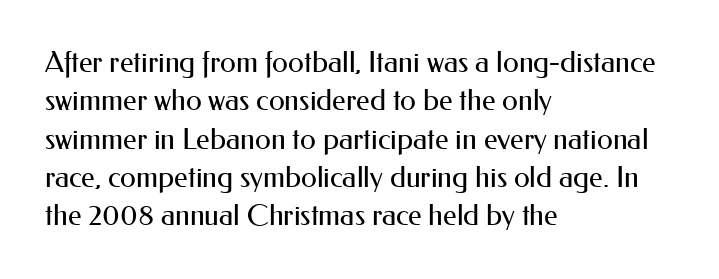
Q: Is the text bold? A: No.
Q: Is the text italic (slanted)? A: No, it is upright.
Q: Is the typeface a serif or a sans-serif typeface? A: Sans-serif.
Q: Is the text underlined? A: No.
Q: How is the paragraph aligned? A: Left-aligned.
Q: Is the spacing between letters normal or unusually wide? A: Normal.
Q: Is the spacing between lines tight, normal or loose? A: Normal.
Q: Width (condensed, normal, or wide)? A: Normal.
Q: Stroke contrast? A: Medium.
Q: x-height? A: Small.
Q: Monospaced? A: No.
